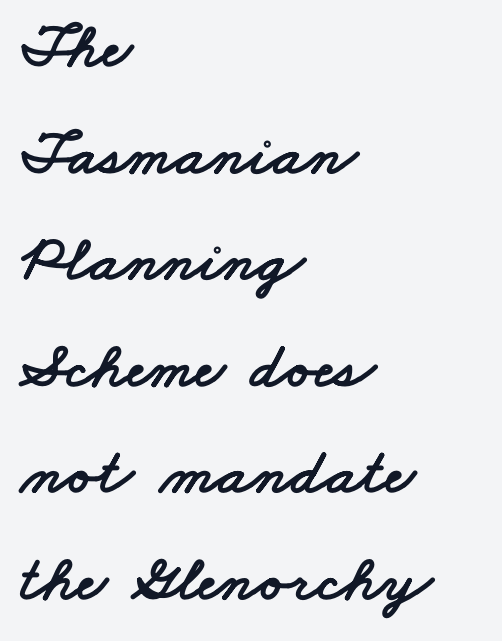
{"serif": "no", "width": "wide", "stroke_contrast": "low", "x_height": "small", "monospaced": "no", "underline": "no", "align": "left", "line_spacing": "normal", "line_spacing_ratio": 1.64, "letter_spacing": "normal", "letter_spacing_em": 0.0, "glyph_px": 65}
